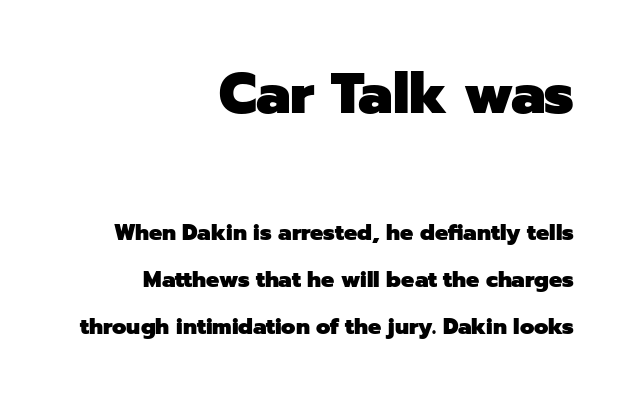
A typesetter would call this zero additional tracking. In CSS terms this would be text-align: right. Look at the glyph heights: the upper group is clearly the bigger setting. Each new line begins a long way beneath the previous one. Spacing verdict: proportional, widths tailored to each character.
